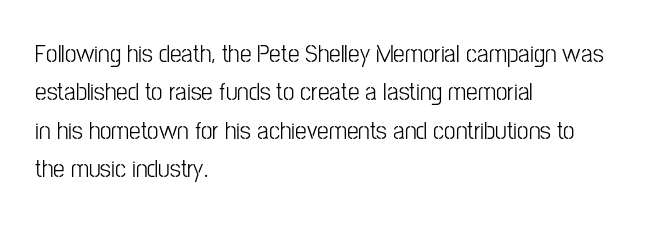
{"italic": "no", "bold": "no", "underline": "no", "align": "left", "line_spacing": "normal", "line_spacing_ratio": 1.48, "letter_spacing": "normal", "letter_spacing_em": 0.0, "glyph_px": 26}
